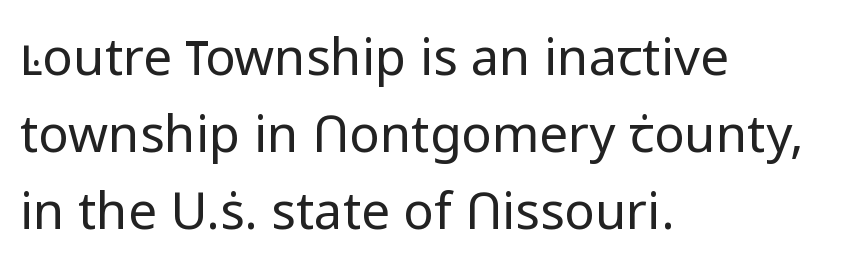
The image shows 51 px regular-weight sans-serif type, upright; set left-aligned, normal line spacing (1.51x), normal letter spacing, not underlined; low stroke contrast and a medium x-height.
